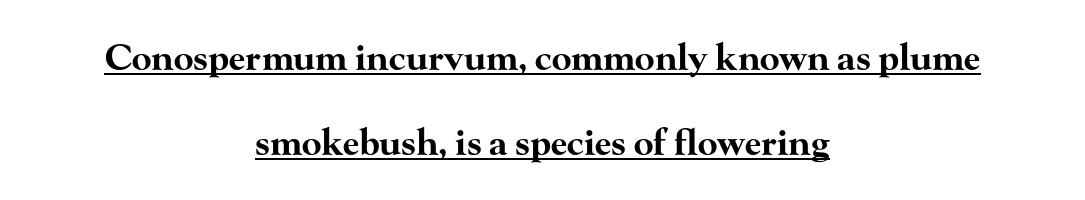
Q: Is the text bold? A: Yes.
Q: Is the text italic (slanted)? A: No, it is upright.
Q: Is the typeface a serif or a sans-serif typeface? A: Serif.
Q: Is the text underlined? A: Yes.
Q: How is the paragraph aligned? A: Centered.
Q: Is the spacing between letters normal or unusually wide? A: Normal.
Q: Is the spacing between lines tight, normal or loose? A: Loose.
Q: Width (condensed, normal, or wide)? A: Wide.
Q: Stroke contrast? A: High.
Q: x-height? A: Small.
Q: Monospaced? A: No.
